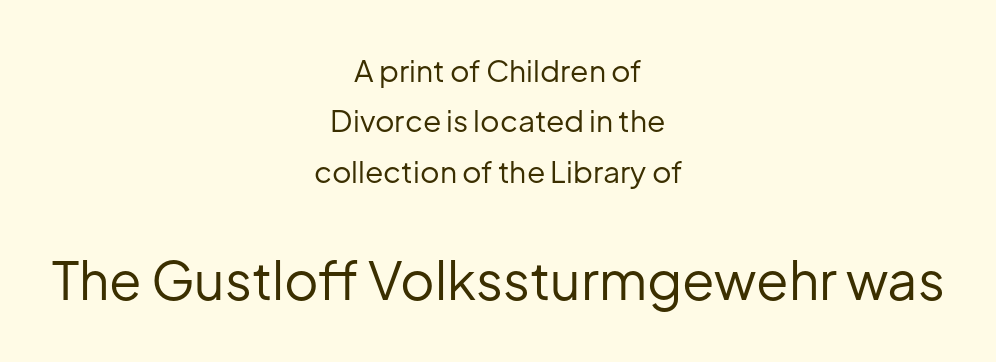
Bare-footed words on every line. This sample is center-justified, so both line endings float freely. The passage shown is typed in a proportional face where columns would drift. Between these two stacked blocks, the lower one wins on size. Weight: regular or lighter.
